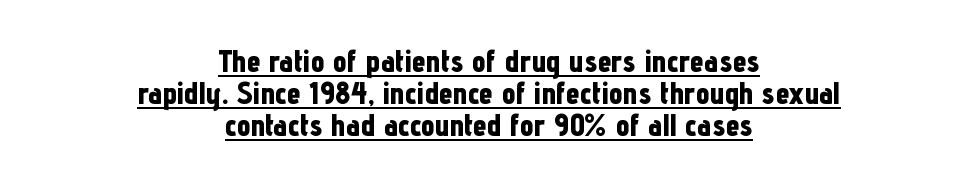
Q: Is the text bold? A: Yes.
Q: Is the text italic (slanted)? A: No, it is upright.
Q: Is the typeface a serif or a sans-serif typeface? A: Sans-serif.
Q: Is the text underlined? A: Yes.
Q: How is the paragraph aligned? A: Centered.
Q: Is the spacing between letters normal or unusually wide? A: Normal.
Q: Is the spacing between lines tight, normal or loose? A: Tight.
Q: Width (condensed, normal, or wide)? A: Condensed.
Q: Stroke contrast? A: Low.
Q: x-height? A: Medium.
Q: Monospaced? A: No.
